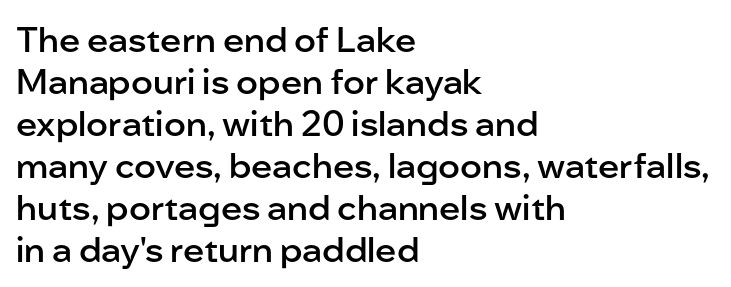
{"serif": "no", "italic": "no", "bold": "semi", "weight": "semibold", "width": "normal", "stroke_contrast": "low", "x_height": "medium", "monospaced": "no", "underline": "no", "align": "left", "line_spacing_ratio": 1.2, "letter_spacing": "normal", "letter_spacing_em": 0.0, "glyph_px": 35}
